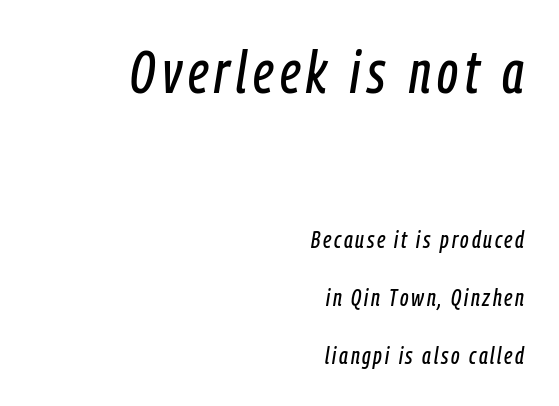
Q: Is the text italic (slanted)? A: Yes, it leans right by about 9 degrees.
Q: Is the text underlined? A: No.
Q: How is the paragraph aligned? A: Right-aligned.
Q: Is the spacing between lines tight, normal or loose? A: Loose.
Q: Which block of text is set in a larger size, the first (top) or the second (bottom)? A: The first (top) one.
Q: Width (condensed, normal, or wide)? A: Condensed.
Q: Stroke contrast? A: Low.
Q: x-height? A: Medium.
Q: Monospaced? A: No.
